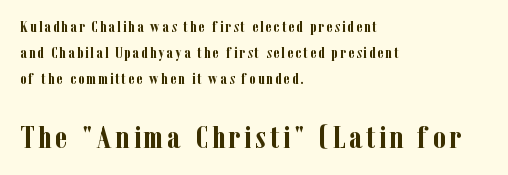
Q: Is the text bold? A: Yes.
Q: Is the text italic (slanted)? A: No, it is upright.
Q: Is the typeface a serif or a sans-serif typeface? A: Serif.
Q: Is the text underlined? A: No.
Q: How is the paragraph aligned? A: Left-aligned.
Q: Is the spacing between lines tight, normal or loose? A: Normal.
Q: Which block of text is set in a larger size, the first (top) or the second (bottom)? A: The second (bottom) one.
Q: Width (condensed, normal, or wide)? A: Condensed.
Q: Stroke contrast? A: Low.
Q: x-height? A: Medium.
Q: Monospaced? A: No.
